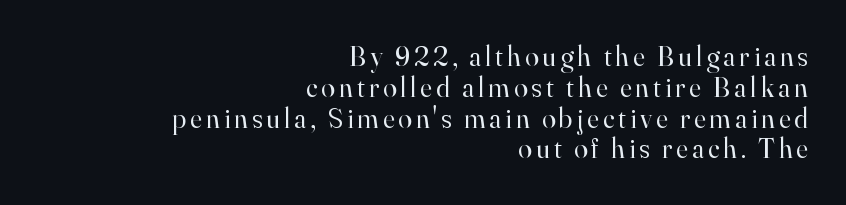
{"serif": "yes", "italic": "no", "bold": "no", "weight": "regular", "width": "normal", "stroke_contrast": "high", "x_height": "small", "monospaced": "no", "underline": "no", "align": "right", "line_spacing": "tight", "line_spacing_ratio": 1.1, "glyph_px": 28}
